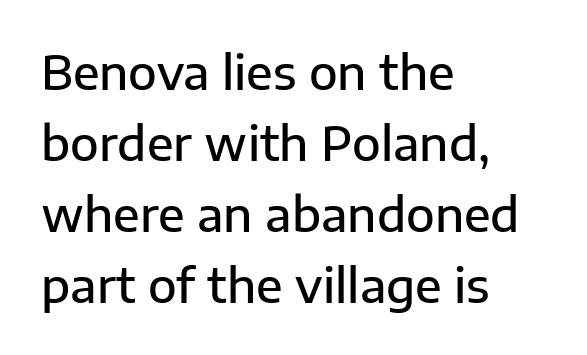
{"serif": "no", "italic": "no", "bold": "semi", "weight": "semibold", "width": "normal", "stroke_contrast": "low", "x_height": "medium", "monospaced": "no", "underline": "no", "align": "left", "line_spacing": "normal", "line_spacing_ratio": 1.51, "letter_spacing": "normal", "letter_spacing_em": 0.0, "glyph_px": 47}
